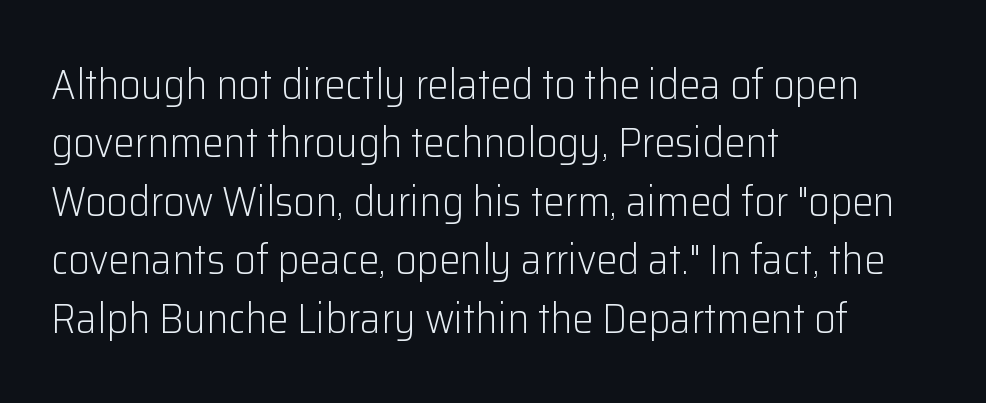
Q: Is the text bold? A: No.
Q: Is the text italic (slanted)? A: No, it is upright.
Q: Is the typeface a serif or a sans-serif typeface? A: Sans-serif.
Q: Is the text underlined? A: No.
Q: How is the paragraph aligned? A: Left-aligned.
Q: Is the spacing between letters normal or unusually wide? A: Normal.
Q: Is the spacing between lines tight, normal or loose? A: Normal.
Q: Width (condensed, normal, or wide)? A: Normal.
Q: Stroke contrast? A: Low.
Q: x-height? A: Medium.
Q: Monospaced? A: No.
